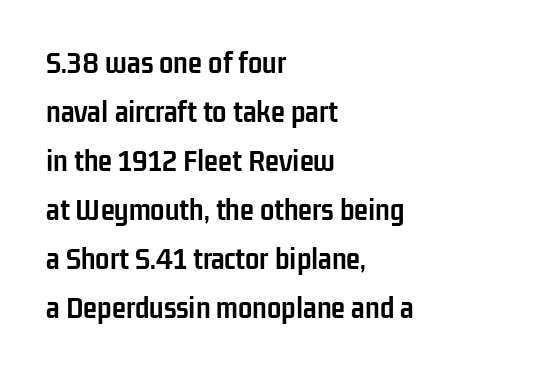
Does the leading feel generous? No, just average. The passage shown is typeset with a sans-serif family. Descenders are the only things crossing below the line. Caption: bold face, heavy strokes. A classic flush-left, rag-right setting is used for this passage.
